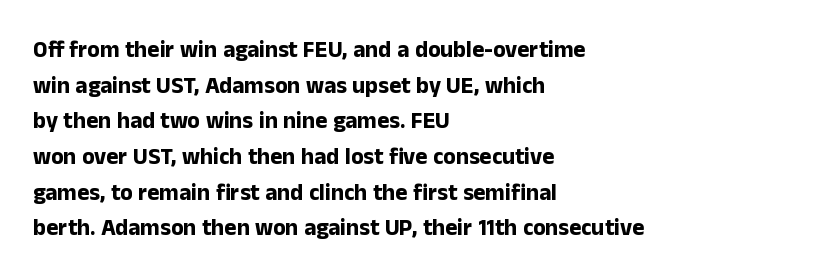
The image shows 23 px bold type, upright; set left-aligned, normal line spacing (1.55x), normal letter spacing, not underlined.
